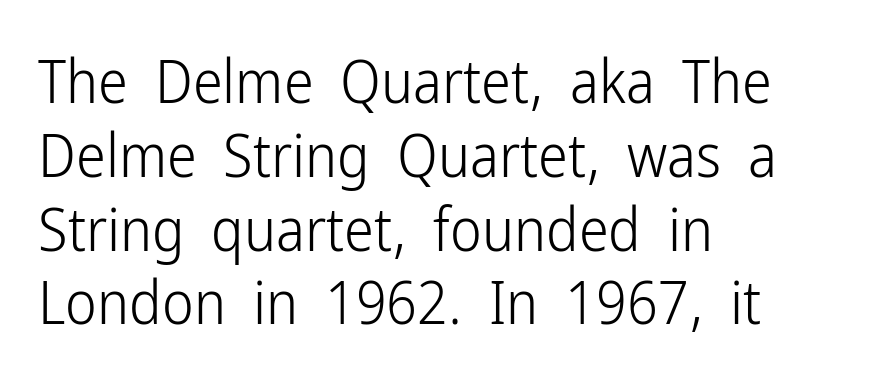
{"serif": "no", "italic": "no", "bold": "no", "weight": "light", "width": "condensed", "stroke_contrast": "low", "x_height": "medium", "monospaced": "no", "underline": "no", "align": "left", "line_spacing_ratio": 1.23, "letter_spacing": "normal", "letter_spacing_em": 0.0, "glyph_px": 60}
